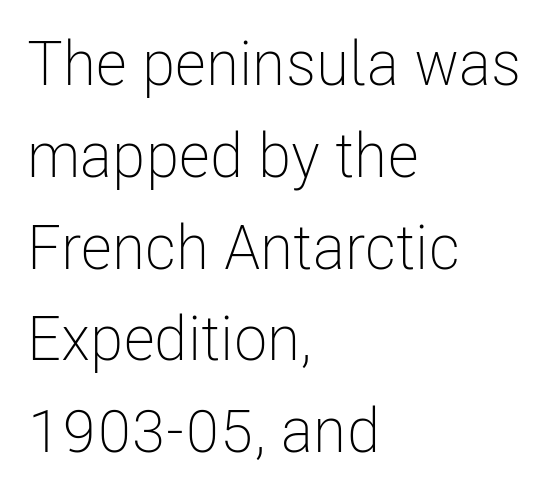
Ordinary non-slanted type is in use. These lines sit exactly where default settings would place them. The glyphs in this specimen are sans serif. A student would call this left alignment; a typographer would say flush left, rag right.
